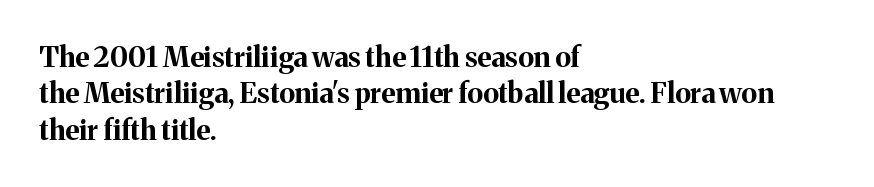
The image shows 28 px bold serif type, upright; set left-aligned, normal line spacing (1.3x), normal letter spacing, not underlined; medium stroke contrast and a medium x-height.
